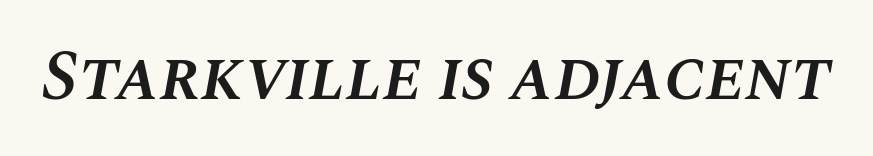
Notice the strokes are somewhat thickened but not fully heavy: this is a semibold. This sample uses plain, unmodified letter spacing. In terms of posture, this sample is oblique. Looks like regular typesetting: each glyph gets only the width it needs.
